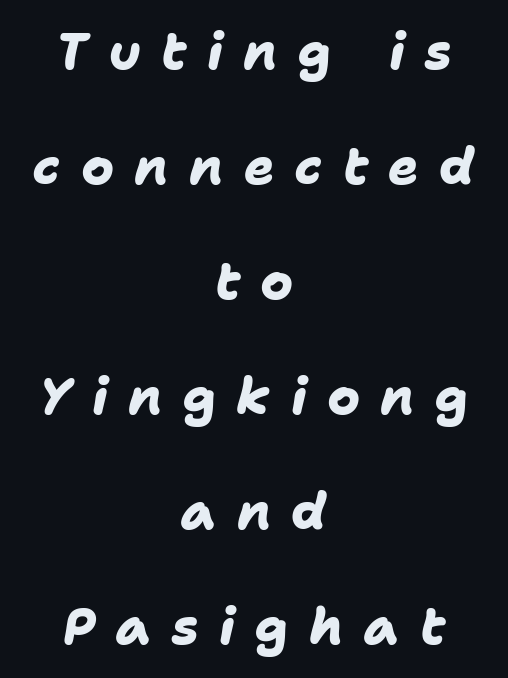
The image shows 50 px heavy sans-serif type; set centered, loose line spacing (2.3x), unusually wide letter spacing (+0.41 em), not underlined; low stroke contrast and a medium x-height.
